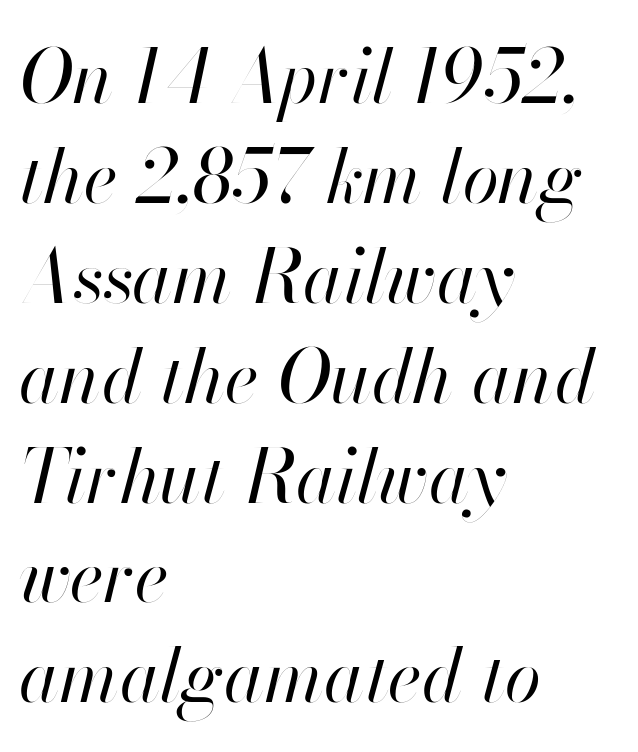
The image shows 74 px regular-weight type, italic (leaning right); set left-aligned, normal line spacing (1.35x), normal letter spacing, not underlined; high stroke contrast and a small x-height.
